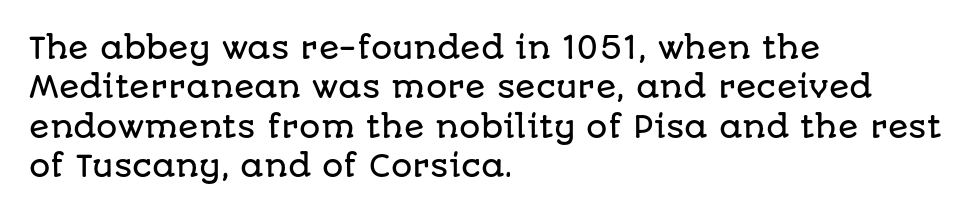
Q: Is the text italic (slanted)? A: No, it is upright.
Q: Is the typeface a serif or a sans-serif typeface? A: Sans-serif.
Q: Is the text underlined? A: No.
Q: How is the paragraph aligned? A: Left-aligned.
Q: Is the spacing between letters normal or unusually wide? A: Normal.
Q: Is the spacing between lines tight, normal or loose? A: Normal.
Q: Width (condensed, normal, or wide)? A: Normal.
Q: Stroke contrast? A: Low.
Q: x-height? A: Large.
Q: Monospaced? A: No.
